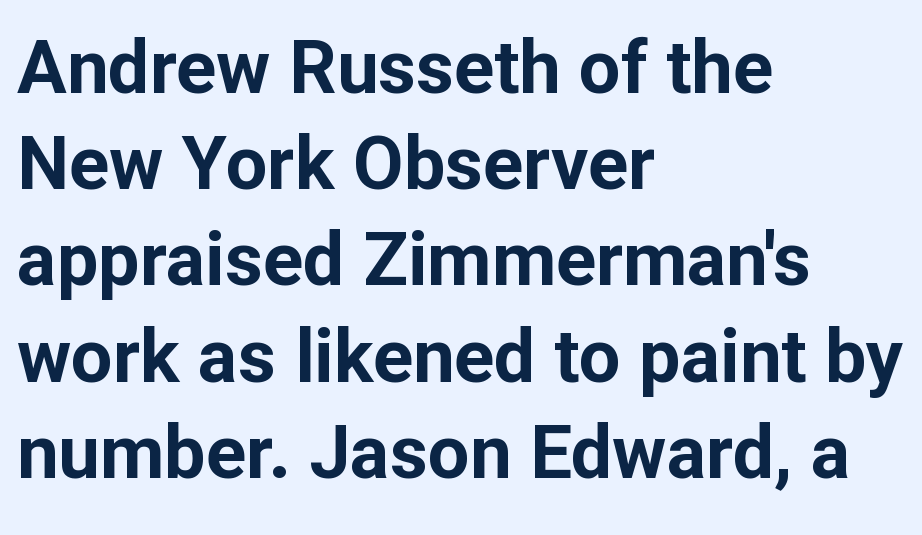
It's the straight-up-and-down kind of type. The space between consecutive lines is moderate. Does the copy run flush right? No — it runs flush left. Underlining? Definitely not there. Grotesque or geometric, the face here clearly has no serifs. Compared with typical body copy, the letter spacing here is the same.
